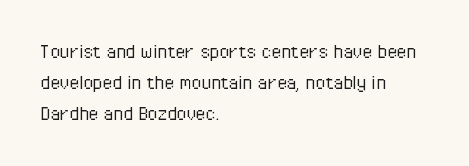
Q: Is the text bold? A: No.
Q: Is the text italic (slanted)? A: No, it is upright.
Q: Is the text underlined? A: No.
Q: How is the paragraph aligned? A: Left-aligned.
Q: Is the spacing between letters normal or unusually wide? A: Normal.
Q: Is the spacing between lines tight, normal or loose? A: Normal.
